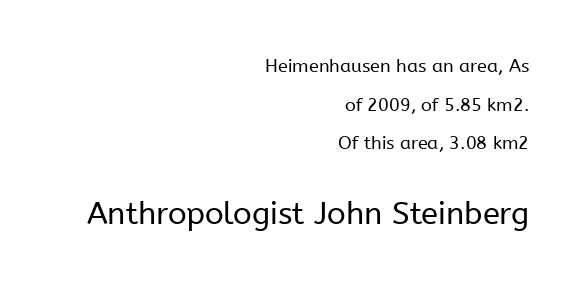
The image shows 31 px regular-weight sans-serif type, upright; set right-aligned, loose line spacing (2.14x), normal letter spacing, not underlined; the second (bottom) block is 1.72x larger; low stroke contrast and a medium x-height.
